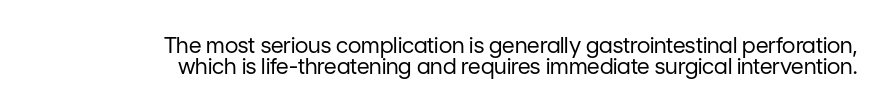
Q: Is the text bold? A: No.
Q: Is the text italic (slanted)? A: No, it is upright.
Q: Is the text underlined? A: No.
Q: How is the paragraph aligned? A: Right-aligned.
Q: Is the spacing between letters normal or unusually wide? A: Normal.
Q: Is the spacing between lines tight, normal or loose? A: Tight.
